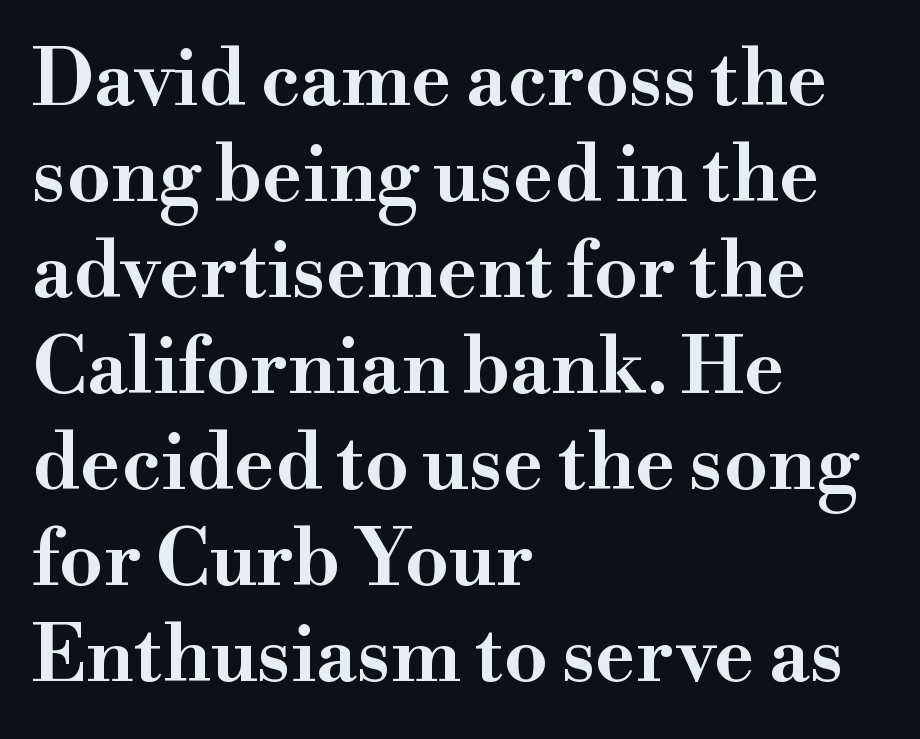
The baseline area is clear. Think of a printed novel: that variable character pitch is what you see here. The passage is arranged the way most books set body copy — flush left. The letters stand upright; this is a roman face. Serif or sans? Serif — the stroke terminals have little feet.
